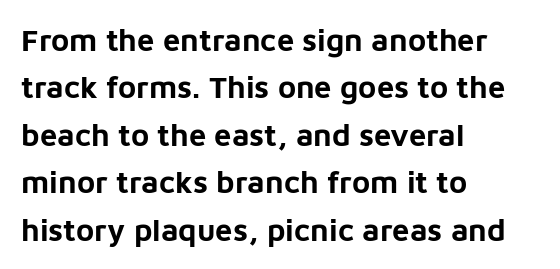
The designer left line spacing at the default. As a designer I'd log this as weight 700, bold. Posture: vertical. These lines are set flush left with a ragged right edge. The foot of each line stays bare and open.
